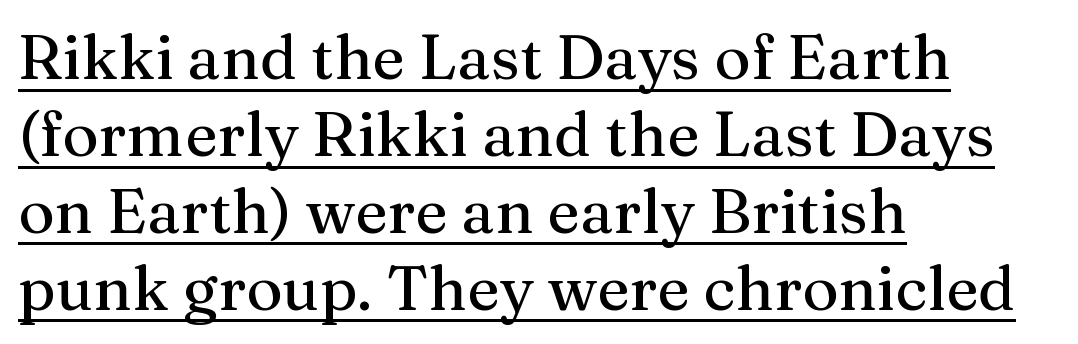
Every stem runs plumb, perpendicular to the baseline. Note the varied advance widths — an 'i' is clearly narrower than an 'm'. Students, note that the glyphs here touch the page at normal intervals. You can see a thin bar hugging the bottom of the glyphs. Stroke terminals: seriffed. Each line starts at the same left margin while the right side varies.
